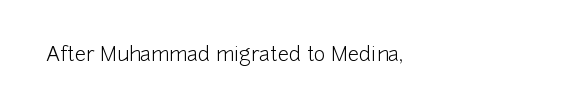
The image shows 20 px text type, upright; set normal letter spacing, not underlined.
